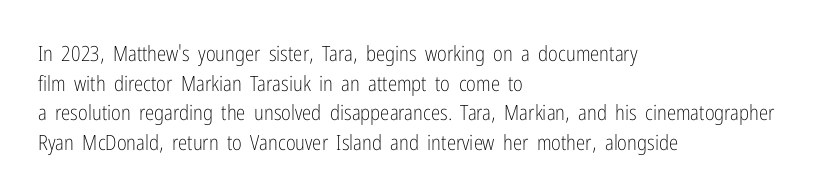
{"italic": "no", "bold": "no", "underline": "no", "align": "left", "line_spacing": "normal", "line_spacing_ratio": 1.41, "letter_spacing": "normal", "letter_spacing_em": 0.0, "glyph_px": 21}
